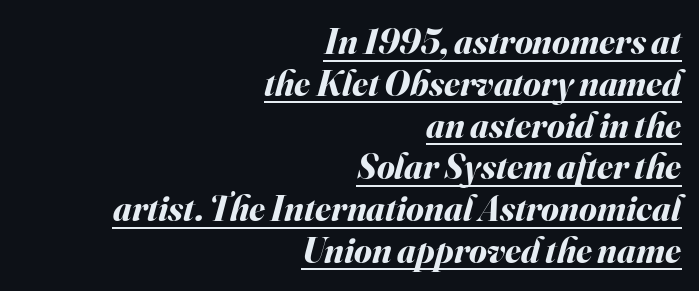
Q: Is the text bold? A: Yes.
Q: Is the text italic (slanted)? A: Yes, it leans right by about 16 degrees.
Q: Is the text underlined? A: Yes.
Q: How is the paragraph aligned? A: Right-aligned.
Q: Is the spacing between letters normal or unusually wide? A: Normal.
Q: Width (condensed, normal, or wide)? A: Normal.
Q: Stroke contrast? A: Medium.
Q: x-height? A: Small.
Q: Monospaced? A: No.
